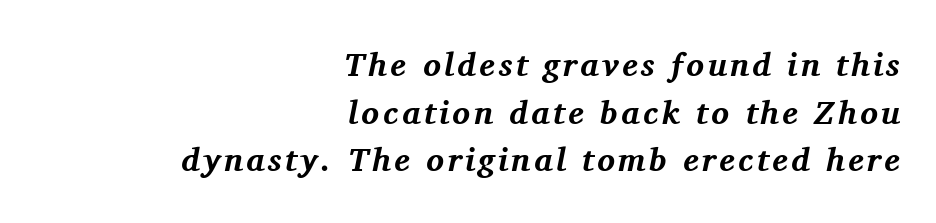
Q: Is the text bold? A: Yes.
Q: Is the text italic (slanted)? A: Yes, it leans right by about 11 degrees.
Q: Is the typeface a serif or a sans-serif typeface? A: Serif.
Q: Is the text underlined? A: No.
Q: How is the paragraph aligned? A: Right-aligned.
Q: Is the spacing between lines tight, normal or loose? A: Normal.
Q: Width (condensed, normal, or wide)? A: Normal.
Q: Stroke contrast? A: Medium.
Q: x-height? A: Medium.
Q: Monospaced? A: No.
